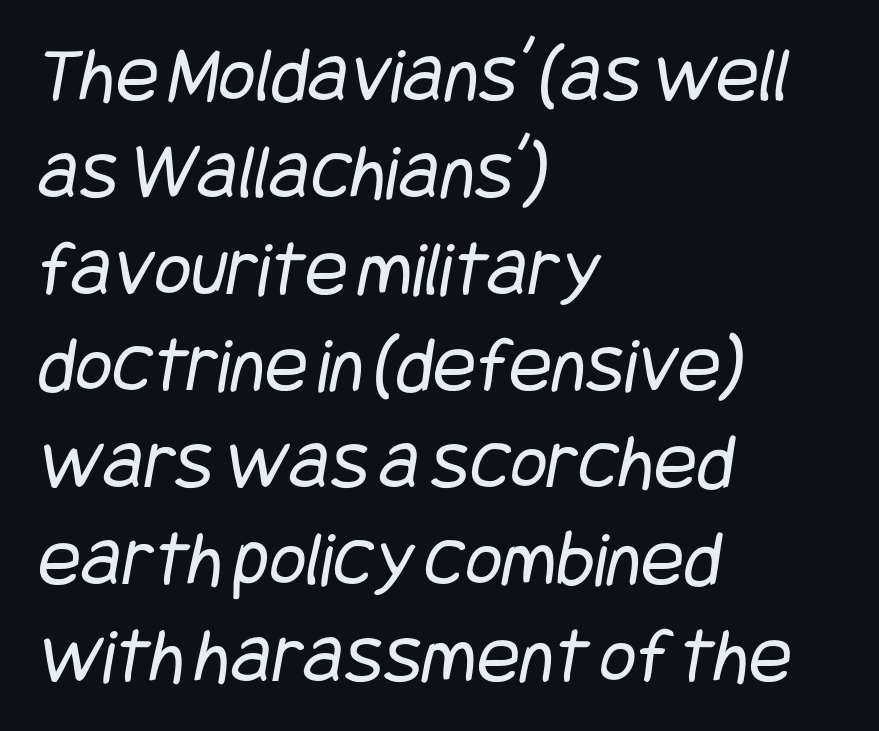
To sum up the face: it is a sans, with no serifs. These glyphs show unthickened strokes, regular width or finer. The glyphs are unaccompanied by any horizontal stroke below them. Is the letter spacing exaggerated? No — it looks like the ordinary default.
